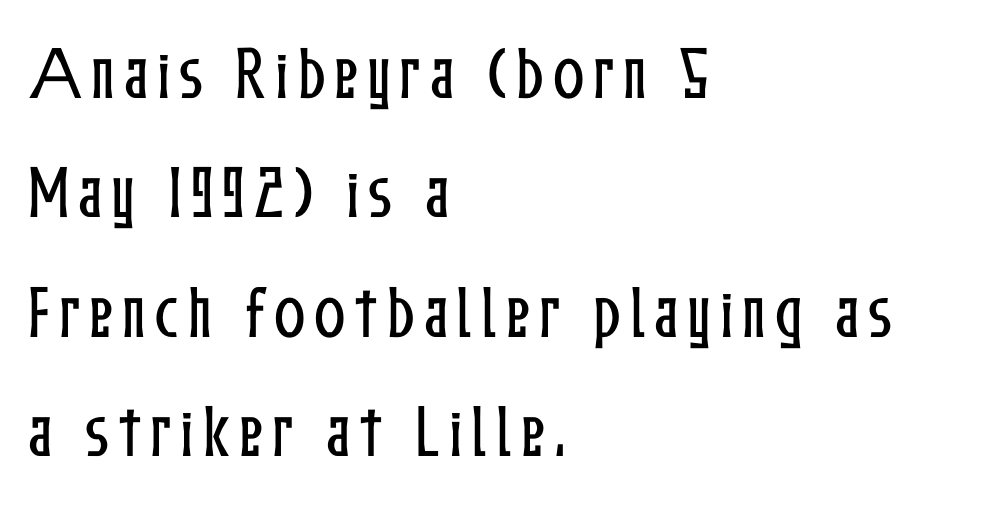
Does the lettering tilt? It doesn't — this is upright. The passage shown is typed in a proportional face where columns would drift. Each line starts at the same left margin while the right side varies. Baseline-to-baseline distance is far greater than the letter height. Just letters on the line, the space beneath them empty.
